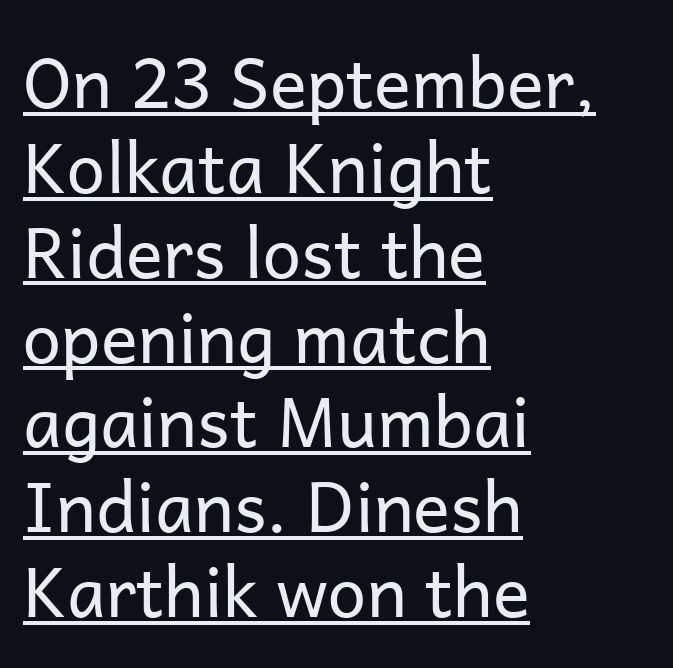
Q: Is the text bold? A: No.
Q: Is the text italic (slanted)? A: No, it is upright.
Q: Is the typeface a serif or a sans-serif typeface? A: Sans-serif.
Q: Is the text underlined? A: Yes.
Q: How is the paragraph aligned? A: Left-aligned.
Q: Is the spacing between letters normal or unusually wide? A: Normal.
Q: Width (condensed, normal, or wide)? A: Normal.
Q: Stroke contrast? A: Low.
Q: x-height? A: Medium.
Q: Monospaced? A: No.
